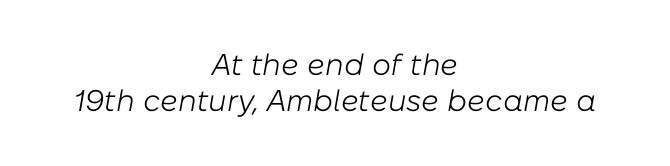
In terms of posture, this sample is oblique. Tracking here is standard; glyphs follow each other at the usual distance. The lines are quadded center. Check the space under the baseline: it is left empty. Stem width sits at or under what a default text font uses.
